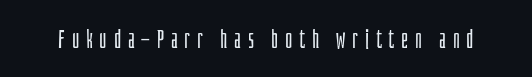
{"italic": "no", "bold": "no", "underline": "no", "letter_spacing": "wide", "letter_spacing_em": 0.27, "glyph_px": 25}
